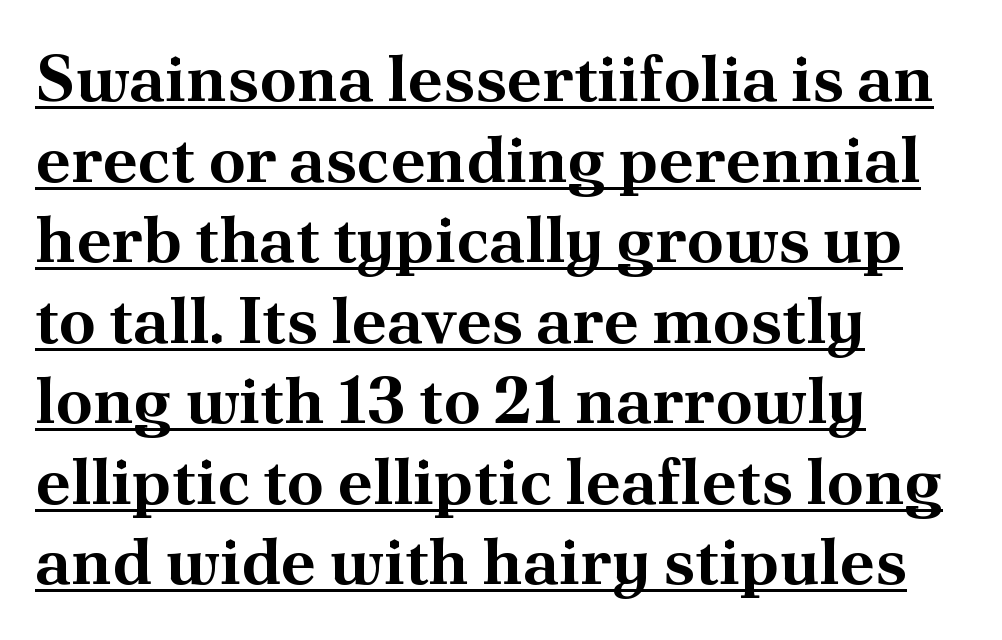
{"serif": "yes", "italic": "no", "bold": "yes", "weight": "bold", "width": "normal", "stroke_contrast": "medium", "x_height": "small", "monospaced": "no", "underline": "yes", "align": "left", "line_spacing_ratio": 1.22, "letter_spacing": "normal", "letter_spacing_em": 0.0, "glyph_px": 66}
